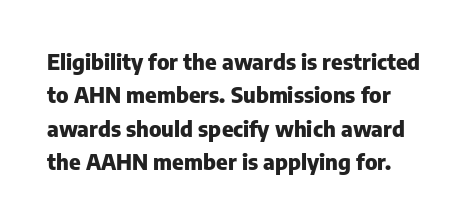
Q: Is the text bold? A: Yes.
Q: Is the text italic (slanted)? A: No, it is upright.
Q: Is the text underlined? A: No.
Q: Is the spacing between letters normal or unusually wide? A: Normal.
Q: Is the spacing between lines tight, normal or loose? A: Normal.
